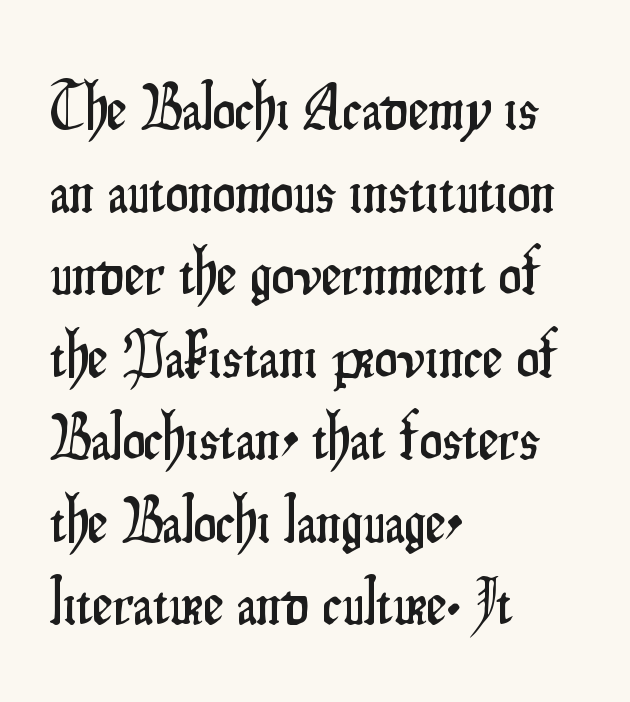
{"serif": "no", "italic": "no", "width": "condensed", "stroke_contrast": "low", "x_height": "small", "monospaced": "no", "underline": "no", "align": "left", "line_spacing": "normal", "line_spacing_ratio": 1.29, "letter_spacing": "normal", "letter_spacing_em": 0.0, "glyph_px": 64}
